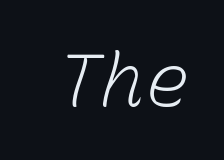
{"bold": "no", "weight": "light", "width": "normal", "stroke_contrast": "low", "x_height": "medium", "monospaced": "yes", "underline": "no", "letter_spacing": "normal", "letter_spacing_em": 0.0, "glyph_px": 74}
